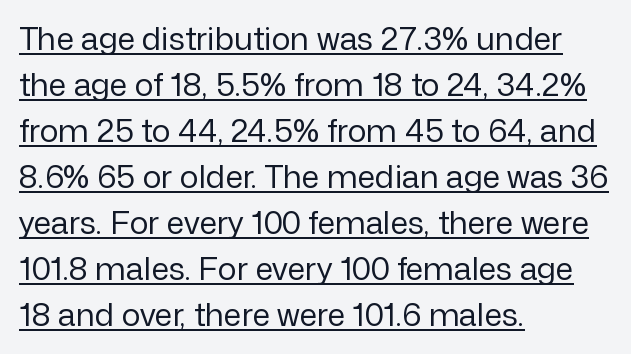
Beneath each row of characters lies a ruled line. Whoever set this chose a conventional vertical rhythm. Each letter keeps its own natural width here, so spacing adapts to shape. Every character sits straight up, as roman type does.
